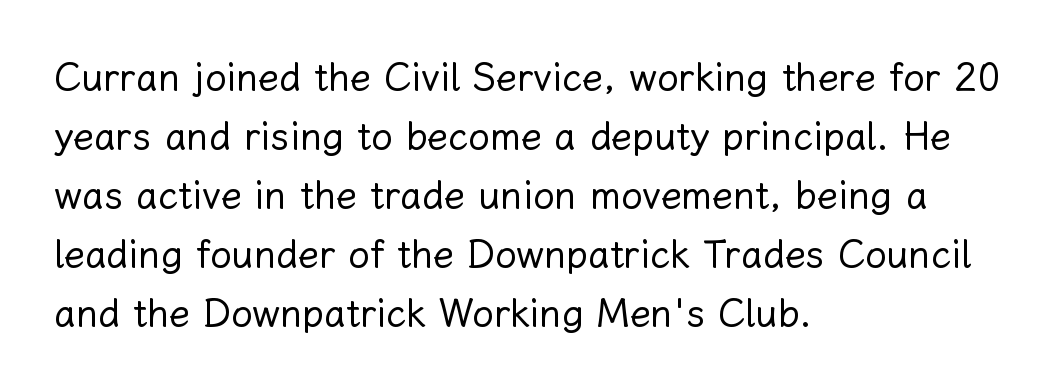
Q: Is the text bold? A: No.
Q: Is the text italic (slanted)? A: No, it is upright.
Q: Is the text underlined? A: No.
Q: How is the paragraph aligned? A: Left-aligned.
Q: Is the spacing between letters normal or unusually wide? A: Normal.
Q: Is the spacing between lines tight, normal or loose? A: Normal.
Q: Width (condensed, normal, or wide)? A: Normal.
Q: Stroke contrast? A: Low.
Q: x-height? A: Medium.
Q: Monospaced? A: No.
